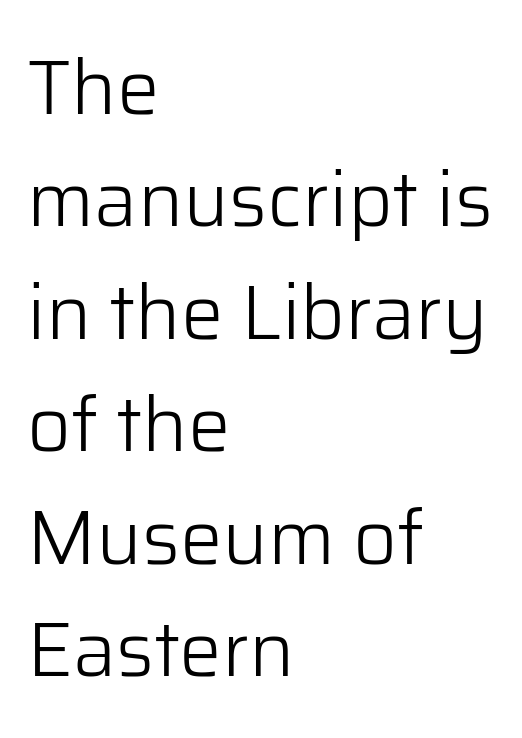
Q: Is the text bold? A: No.
Q: Is the text italic (slanted)? A: No, it is upright.
Q: Is the typeface a serif or a sans-serif typeface? A: Sans-serif.
Q: Is the text underlined? A: No.
Q: How is the paragraph aligned? A: Left-aligned.
Q: Is the spacing between letters normal or unusually wide? A: Normal.
Q: Is the spacing between lines tight, normal or loose? A: Normal.
Q: Width (condensed, normal, or wide)? A: Normal.
Q: Stroke contrast? A: Low.
Q: x-height? A: Medium.
Q: Monospaced? A: No.
